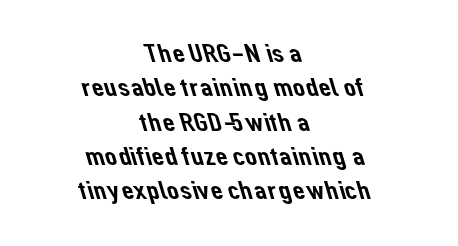
The rendering positions every line midway between the sides. Here the glyphs are tracked normally, forming tight word shapes. The glyphs are unaccompanied by any horizontal stroke below them. Line spacing here is normal.
